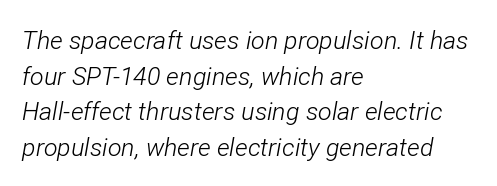
Inter-character spacing is left at the font's built-in metrics. The passage shown stacks its lines at a standard gap. Posture: slanted. Underlining? Definitely not there. One-word summary of the alignment: left.
